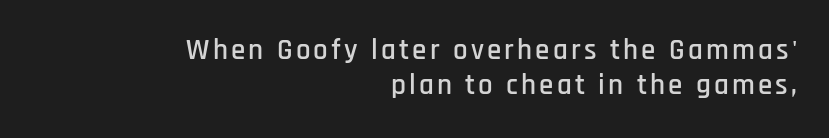
{"serif": "no", "italic": "no", "width": "condensed", "stroke_contrast": "low", "x_height": "large", "monospaced": "no", "underline": "no", "align": "right", "line_spacing_ratio": 1.21, "glyph_px": 29}
